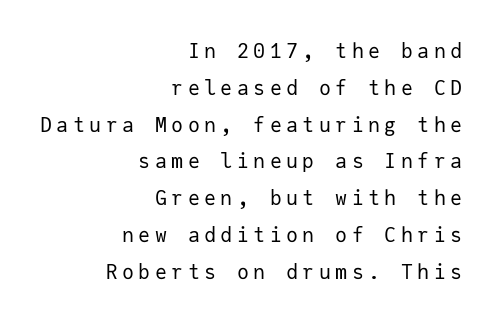
The image shows 20 px text type, upright; set right-aligned, line spacing 1.84x, unusually wide letter spacing (+0.22 em), not underlined.
